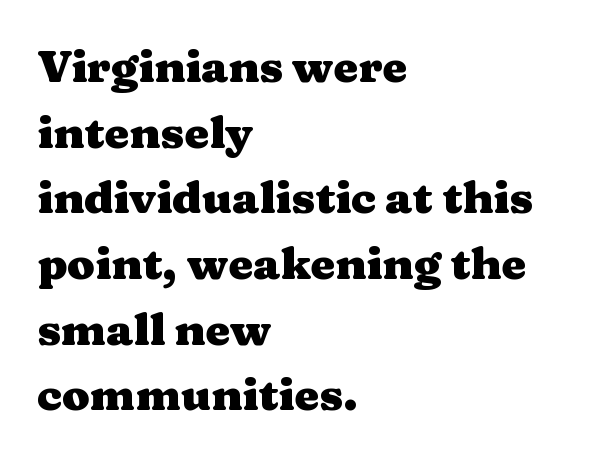
Q: Is the text bold? A: Yes.
Q: Is the text italic (slanted)? A: No, it is upright.
Q: Is the typeface a serif or a sans-serif typeface? A: Serif.
Q: Is the text underlined? A: No.
Q: How is the paragraph aligned? A: Left-aligned.
Q: Is the spacing between letters normal or unusually wide? A: Normal.
Q: Is the spacing between lines tight, normal or loose? A: Normal.
Q: Width (condensed, normal, or wide)? A: Wide.
Q: Stroke contrast? A: Medium.
Q: x-height? A: Medium.
Q: Monospaced? A: No.
